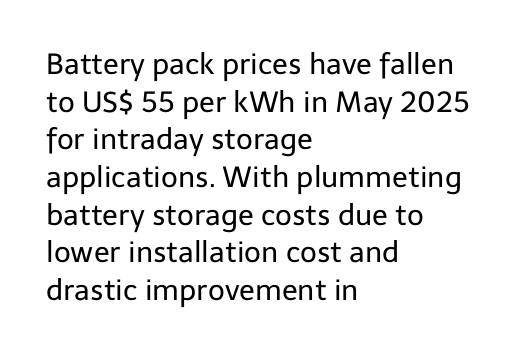
Q: Is the text bold? A: No.
Q: Is the text italic (slanted)? A: No, it is upright.
Q: Is the typeface a serif or a sans-serif typeface? A: Sans-serif.
Q: Is the text underlined? A: No.
Q: How is the paragraph aligned? A: Left-aligned.
Q: Is the spacing between letters normal or unusually wide? A: Normal.
Q: Is the spacing between lines tight, normal or loose? A: Normal.
Q: Width (condensed, normal, or wide)? A: Normal.
Q: Stroke contrast? A: Low.
Q: x-height? A: Medium.
Q: Monospaced? A: No.
